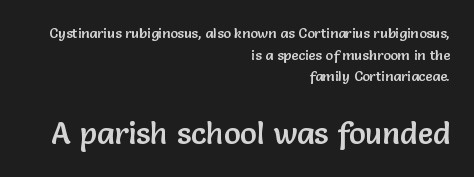
{"serif": "no", "italic": "no", "width": "normal", "stroke_contrast": "low", "x_height": "medium", "monospaced": "no", "underline": "no", "align": "right", "line_spacing": "normal", "line_spacing_ratio": 1.54, "letter_spacing": "normal", "letter_spacing_em": 0.0, "larger_block": "second", "size_ratio": 2.21, "glyph_px": 31}
